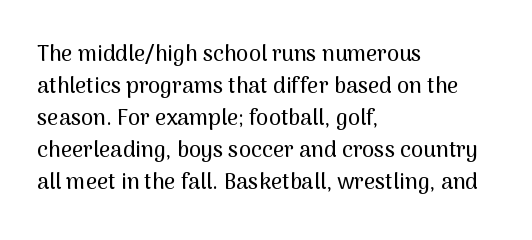
{"italic": "no", "underline": "no", "align": "left", "line_spacing": "normal", "line_spacing_ratio": 1.46, "letter_spacing": "normal", "letter_spacing_em": 0.0, "glyph_px": 22}
